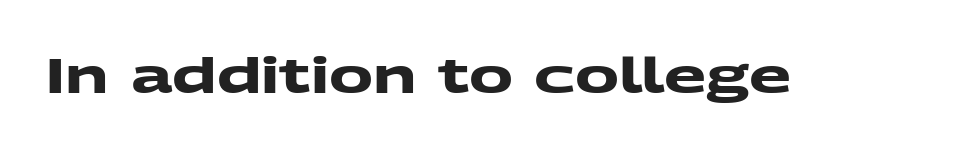
The image shows 49 px heavy, wide sans-serif type; set normal letter spacing, not underlined; medium stroke contrast and a medium x-height.
